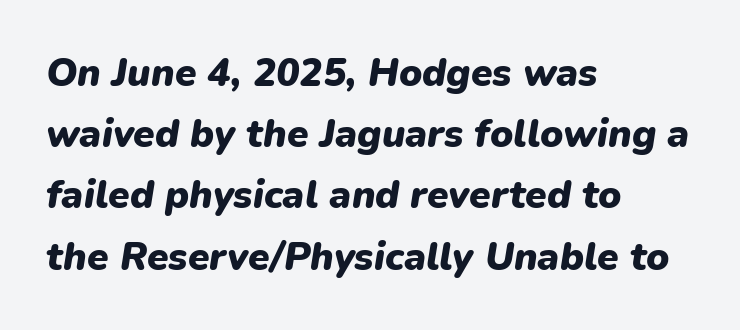
{"italic": "yes", "lean": "right", "slant_degrees": 9, "bold": "yes", "weight": "heavy", "width": "normal", "stroke_contrast": "low", "x_height": "medium", "monospaced": "no", "underline": "no", "align": "left", "line_spacing": "normal", "line_spacing_ratio": 1.57, "letter_spacing": "normal", "letter_spacing_em": 0.0, "glyph_px": 39}
